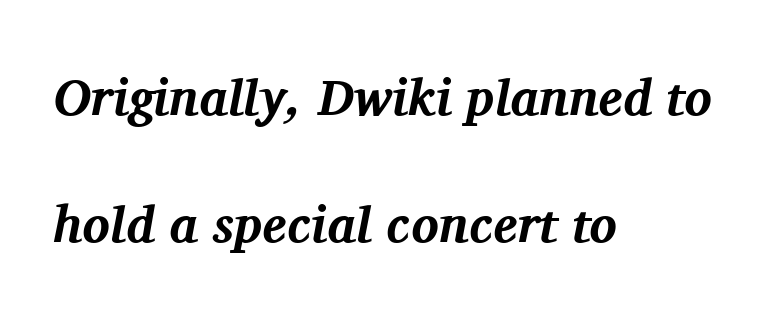
The image shows 51 px bold serif type, italic (leaning right); set left-aligned, loose line spacing (2.49x), normal letter spacing, not underlined; medium stroke contrast and a medium x-height.
